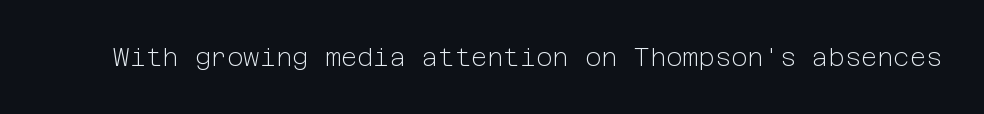
The rendering keeps characters at their native spacing. The font sits on the lighter half of the weight spectrum, regular included. Quick note: underline off. Is there any slant? The stems are plumb.
